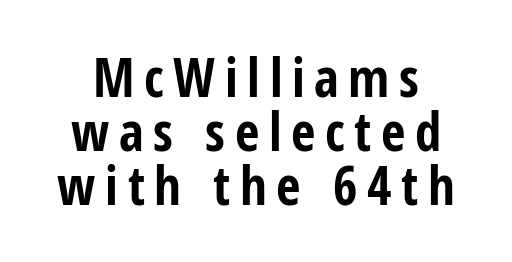
{"serif": "no", "italic": "no", "bold": "yes", "weight": "bold", "width": "condensed", "stroke_contrast": "low", "x_height": "medium", "monospaced": "no", "underline": "no", "line_spacing": "tight", "line_spacing_ratio": 1.02, "glyph_px": 53}
